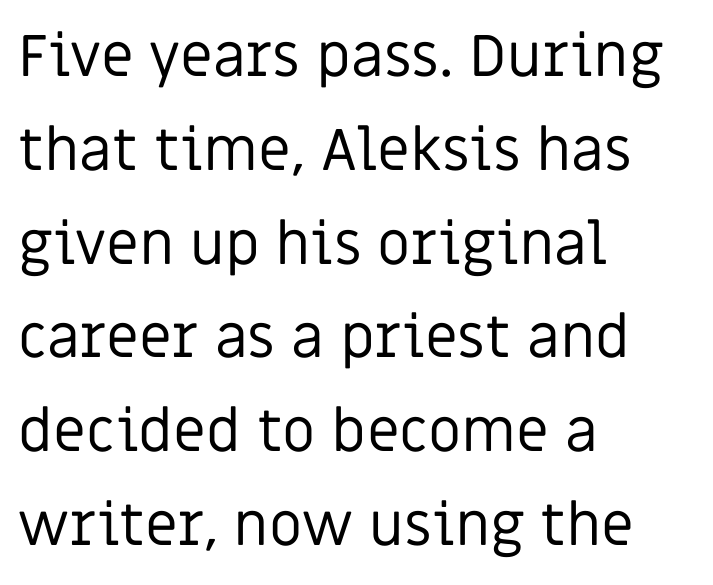
Q: Is the text bold? A: No.
Q: Is the text italic (slanted)? A: No, it is upright.
Q: Is the typeface a serif or a sans-serif typeface? A: Sans-serif.
Q: Is the text underlined? A: No.
Q: How is the paragraph aligned? A: Left-aligned.
Q: Is the spacing between letters normal or unusually wide? A: Normal.
Q: Is the spacing between lines tight, normal or loose? A: Normal.
Q: Width (condensed, normal, or wide)? A: Normal.
Q: Stroke contrast? A: Low.
Q: x-height? A: Large.
Q: Monospaced? A: No.
